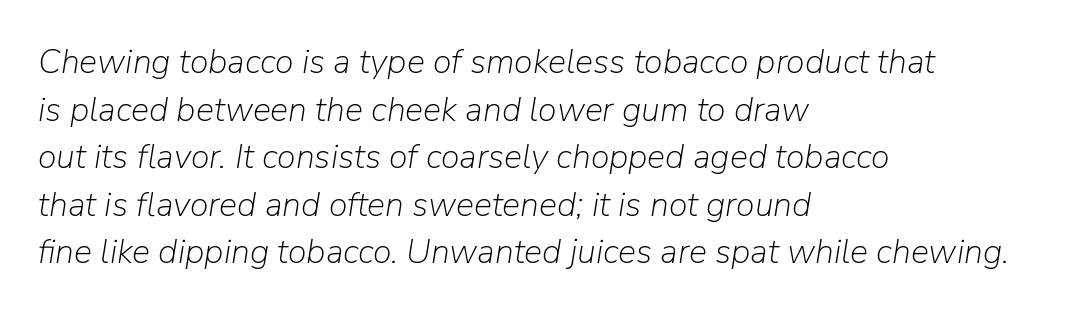
The image shows 34 px light type, italic (leaning right); set left-aligned, normal line spacing (1.4x), normal letter spacing, not underlined; low stroke contrast and a medium x-height.
